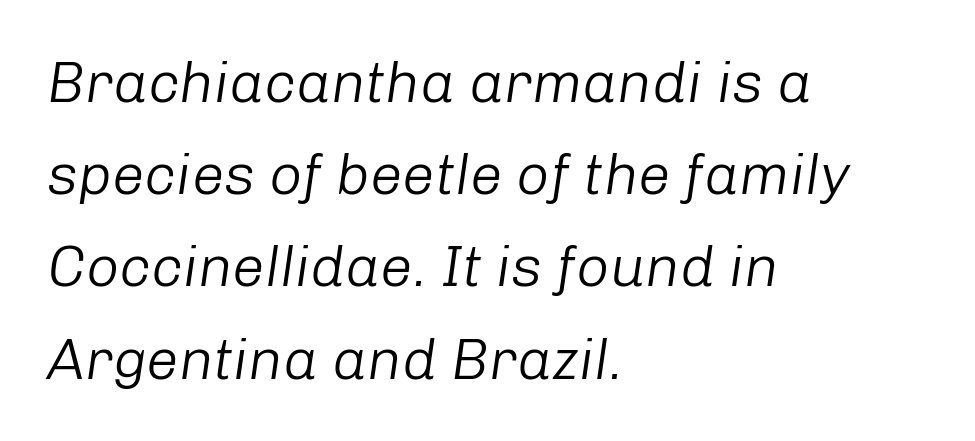
Proportional: the letters do not fall into vertical columns. An italicized treatment has been applied to the whole sample. Where is the straight margin? On the left. No word sits above an underline.
